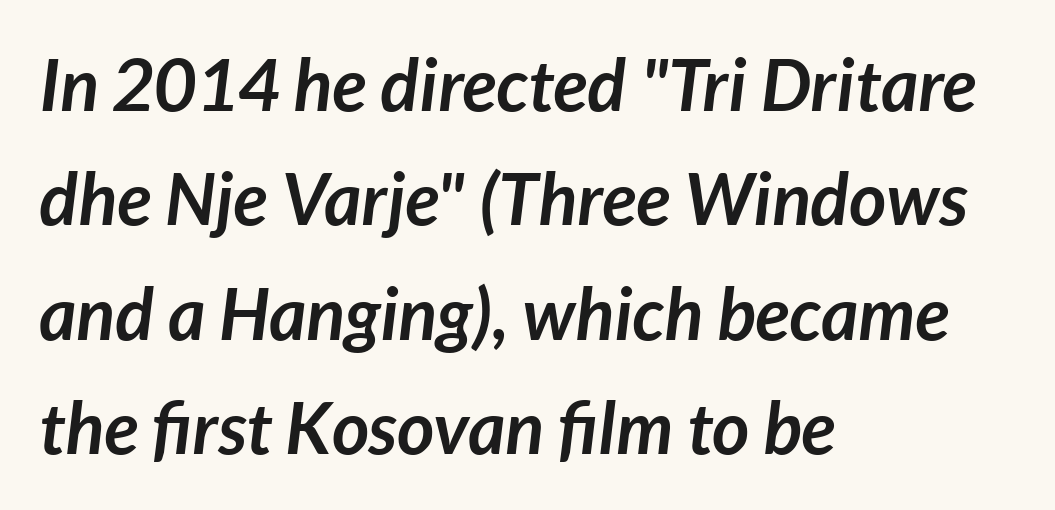
The image shows 72 px semibold type, italic (leaning right); set left-aligned, normal line spacing (1.59x), normal letter spacing, not underlined; low stroke contrast and a medium x-height.
